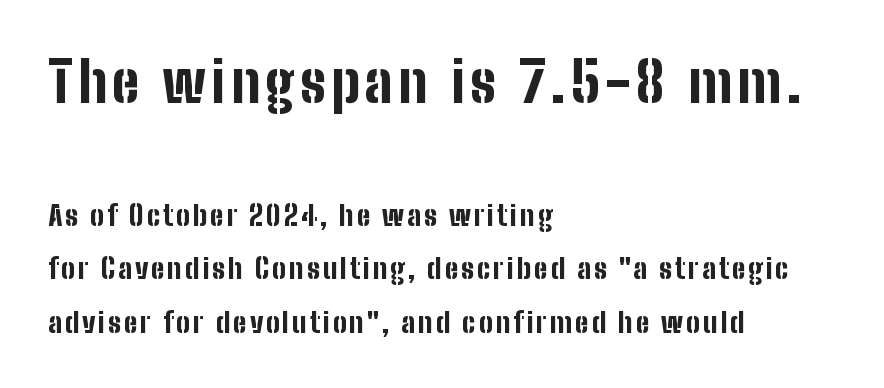
{"serif": "no", "italic": "no", "bold": "yes", "weight": "bold", "width": "condensed", "stroke_contrast": "low", "x_height": "medium", "monospaced": "no", "underline": "no", "align": "left", "line_spacing": "loose", "line_spacing_ratio": 1.92, "larger_block": "first", "size_ratio": 1.96, "glyph_px": 55}
